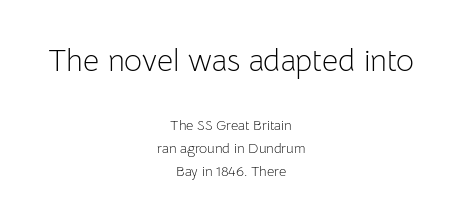
Q: Is the text bold? A: No.
Q: Is the text italic (slanted)? A: No, it is upright.
Q: Is the typeface a serif or a sans-serif typeface? A: Sans-serif.
Q: Is the text underlined? A: No.
Q: How is the paragraph aligned? A: Centered.
Q: Is the spacing between letters normal or unusually wide? A: Normal.
Q: Is the spacing between lines tight, normal or loose? A: Normal.
Q: Which block of text is set in a larger size, the first (top) or the second (bottom)? A: The first (top) one.
Q: Width (condensed, normal, or wide)? A: Normal.
Q: Stroke contrast? A: Low.
Q: x-height? A: Medium.
Q: Monospaced? A: No.
